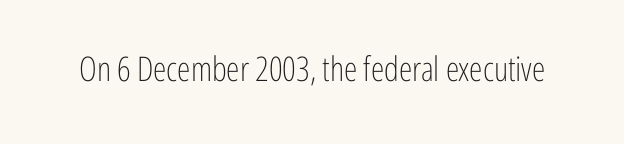
{"serif": "no", "italic": "no", "bold": "no", "weight": "light", "width": "condensed", "stroke_contrast": "low", "x_height": "medium", "monospaced": "no", "underline": "no", "letter_spacing": "normal", "letter_spacing_em": 0.0, "glyph_px": 34}
